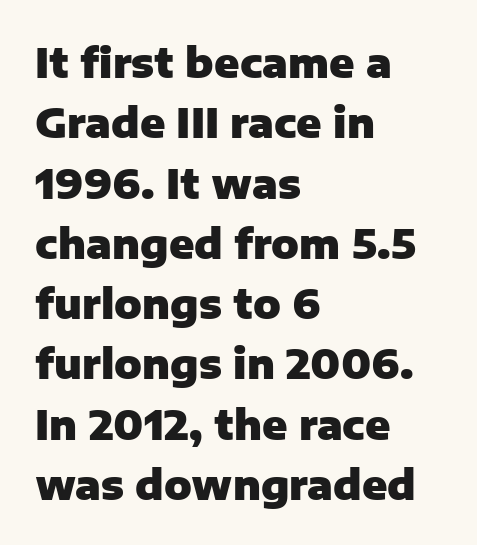
The font's upright variant was chosen for this text. The rendering uses natural spacing where letterforms have individual widths. Type style note: lacks serifs. Descenders are the only things crossing below the line.
